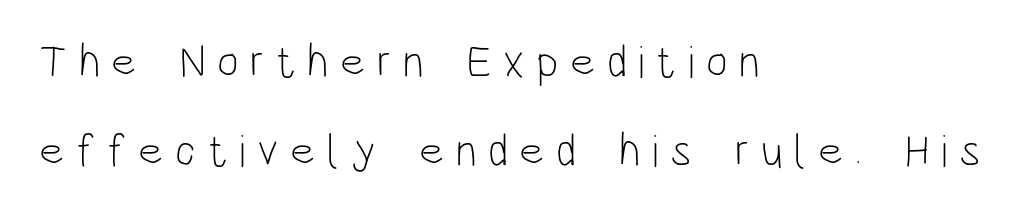
The image shows 46 px light, condensed sans-serif type, upright; set left-aligned, loose line spacing (1.93x), unusually wide letter spacing (+0.25 em), not underlined; low stroke contrast and a large x-height.
